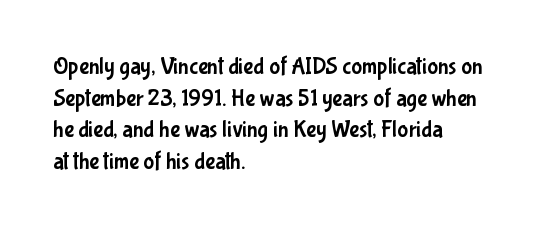
Q: Is the text italic (slanted)? A: No, it is upright.
Q: Is the text underlined? A: No.
Q: How is the paragraph aligned? A: Left-aligned.
Q: Is the spacing between letters normal or unusually wide? A: Normal.
Q: Is the spacing between lines tight, normal or loose? A: Normal.
